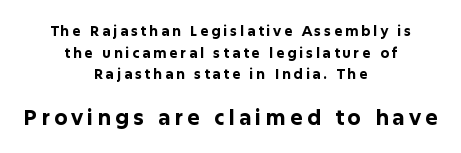
{"italic": "no", "bold": "yes", "underline": "no", "align": "center", "line_spacing": "normal", "line_spacing_ratio": 1.55, "larger_block": "second", "size_ratio": 1.5, "glyph_px": 21}
